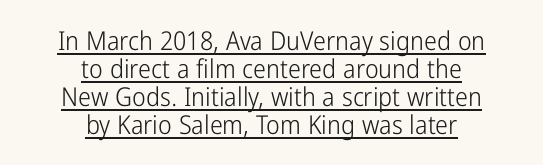
Q: Is the text bold? A: No.
Q: Is the text italic (slanted)? A: No, it is upright.
Q: Is the text underlined? A: Yes.
Q: How is the paragraph aligned? A: Centered.
Q: Is the spacing between letters normal or unusually wide? A: Normal.
Q: Is the spacing between lines tight, normal or loose? A: Tight.
